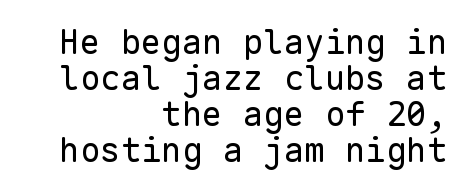
A typesetter would call this monospace, since all characters share one set width. If you measured baseline to baseline, you'd find a short distance. Bold? No — there's no thickening of the strokes. Vertical strokes here are truly vertical. Each line ends at the same right margin while the left side varies.
